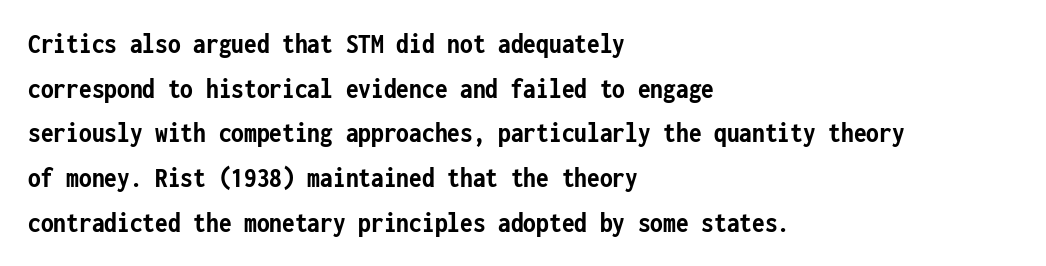
Ascenders rise straight up at ninety degrees. The letters are bold, with thick, heavy strokes. The letterforms sit shoulder to shoulder at normal distance. Nothing sits at the stroke ends, so this counts as sans-serif.
